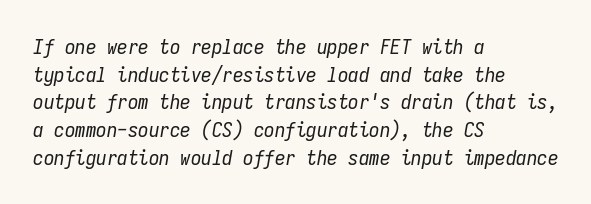
{"italic": "yes", "lean": "right", "slant_degrees": 9, "bold": "no", "underline": "no", "align": "left", "line_spacing": "normal", "line_spacing_ratio": 1.32, "letter_spacing": "normal", "letter_spacing_em": 0.0, "glyph_px": 21}
